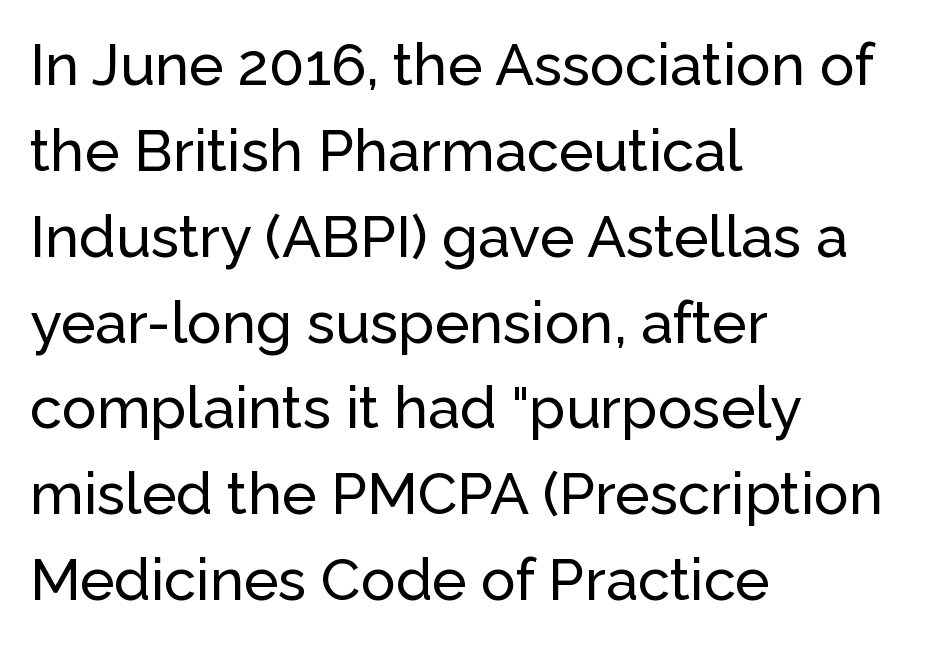
Vertically, the passage feels balanced, rows spaced as you'd expect. The rendering shows plain stroke endings on the letterforms — a sans-serif design. The foot of each line stays bare and open. Quick note: not italic, upright.
